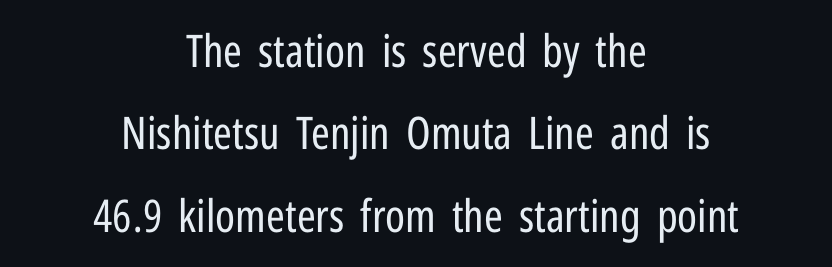
{"serif": "no", "italic": "no", "bold": "no", "weight": "regular", "width": "condensed", "stroke_contrast": "low", "x_height": "medium", "monospaced": "no", "underline": "no", "align": "center", "line_spacing_ratio": 1.83, "letter_spacing": "normal", "letter_spacing_em": 0.0, "glyph_px": 45}
